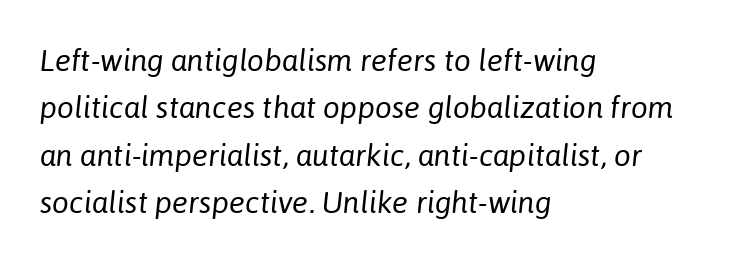
The image shows 30 px regular-weight type, italic (leaning right); set left-aligned, normal line spacing (1.58x), normal letter spacing, not underlined; low stroke contrast and a medium x-height.
